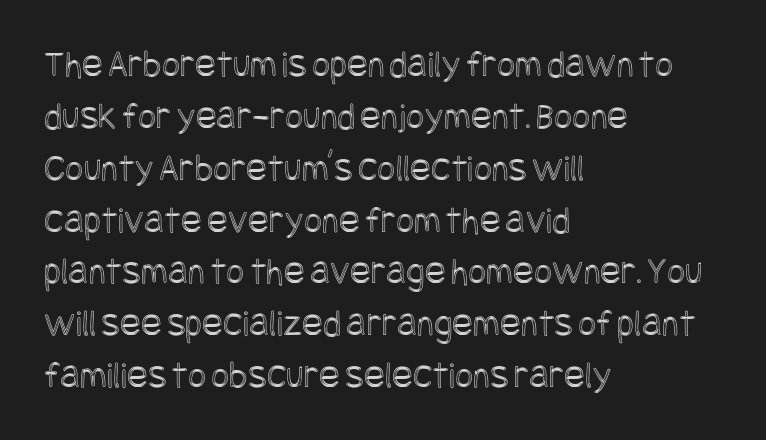
Q: Is the text italic (slanted)? A: No, it is upright.
Q: Is the text underlined? A: No.
Q: How is the paragraph aligned? A: Left-aligned.
Q: Is the spacing between letters normal or unusually wide? A: Normal.
Q: Is the spacing between lines tight, normal or loose? A: Normal.
Q: Width (condensed, normal, or wide)? A: Condensed.
Q: x-height? A: Large.
